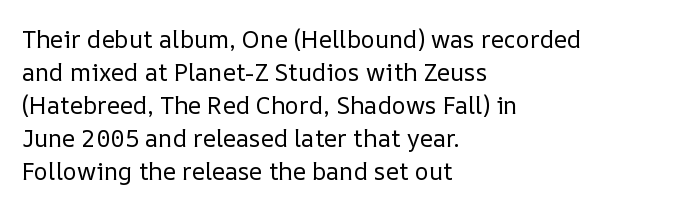
The image shows 24 px text type, upright; set left-aligned, normal line spacing (1.37x), normal letter spacing, not underlined.
